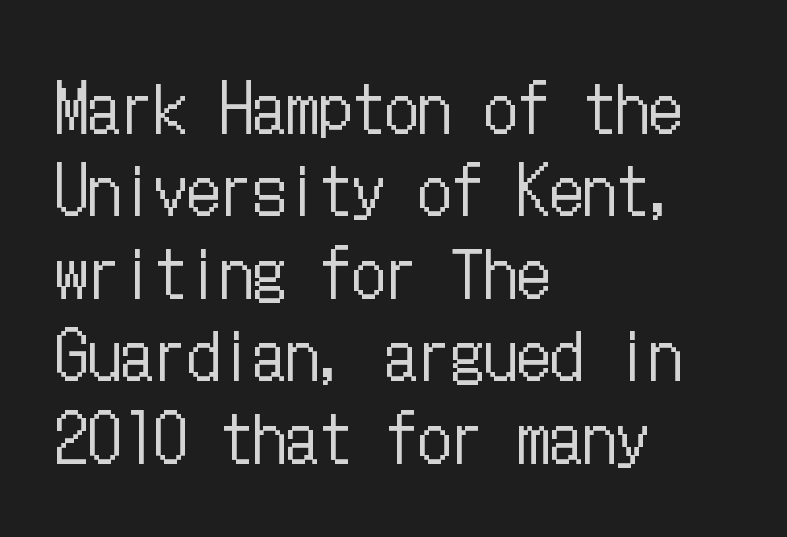
Plain, unruled lines of type. The type is set solid horizontally, with unmodified tracking. Summary of vertical rhythm: regular, with standard interline spacing. One-word summary of the alignment: left.
